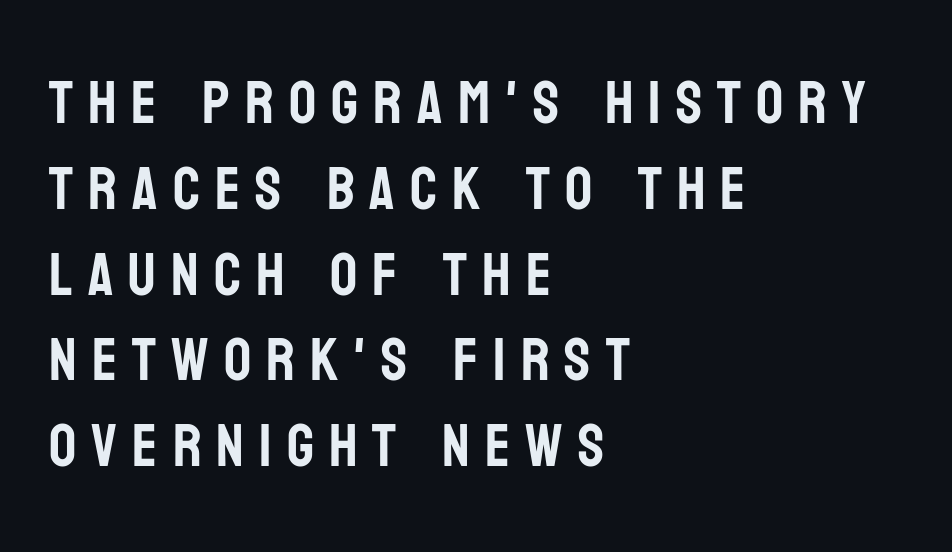
The compositor pushed each line to the left boundary. The passage shown has open, widely tracked lettering throughout. Upright lettering throughout. Summary of vertical rhythm: regular, with standard interline spacing. Rule under the text: the space is simply empty.
